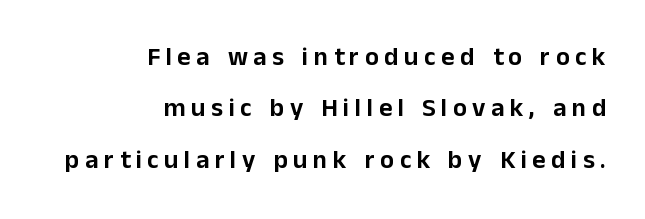
The image shows 26 px text type, upright; set right-aligned, loose line spacing (1.98x), unusually wide letter spacing (+0.21 em), not underlined.
